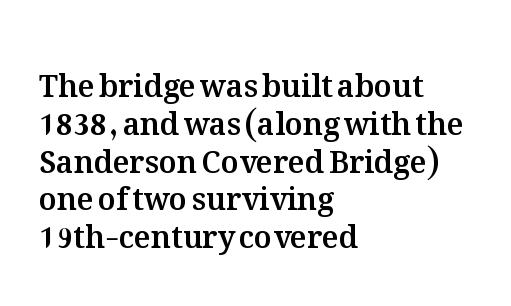
Q: Is the text italic (slanted)? A: No, it is upright.
Q: Is the text underlined? A: No.
Q: How is the paragraph aligned? A: Left-aligned.
Q: Is the spacing between letters normal or unusually wide? A: Normal.
Q: Is the spacing between lines tight, normal or loose? A: Normal.
Q: Width (condensed, normal, or wide)? A: Normal.
Q: Stroke contrast? A: Medium.
Q: x-height? A: Medium.
Q: Monospaced? A: No.
